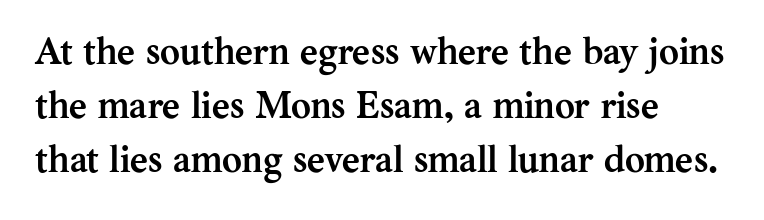
{"serif": "yes", "italic": "no", "bold": "yes", "weight": "semibold", "width": "normal", "stroke_contrast": "medium", "x_height": "medium", "monospaced": "no", "underline": "no", "align": "left", "line_spacing": "normal", "line_spacing_ratio": 1.42, "letter_spacing": "normal", "letter_spacing_em": 0.0, "glyph_px": 38}
